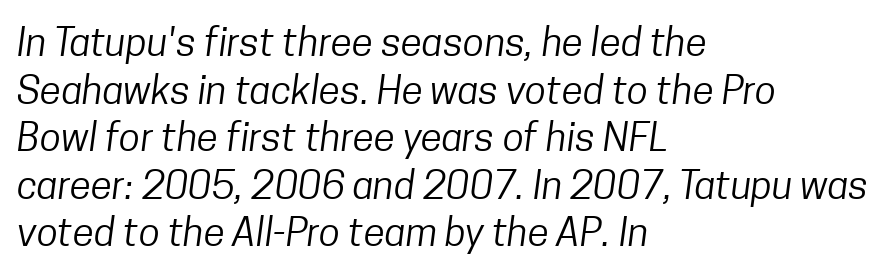
The image shows 39 px regular-weight, condensed sans-serif type; set left-aligned, line spacing 1.22x, normal letter spacing, not underlined; low stroke contrast and a medium x-height.
